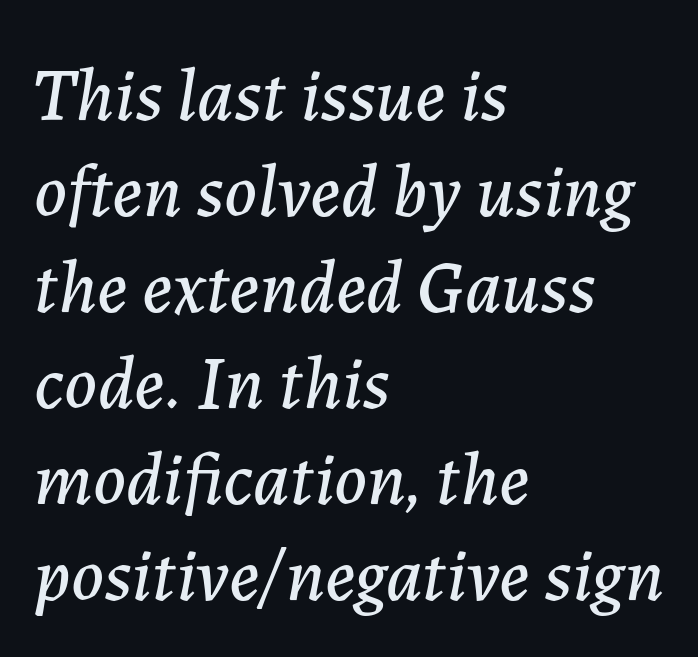
{"italic": "yes", "lean": "right", "slant_degrees": 7, "width": "normal", "stroke_contrast": "low", "x_height": "medium", "monospaced": "no", "underline": "no", "align": "left", "line_spacing": "normal", "line_spacing_ratio": 1.28, "letter_spacing": "normal", "letter_spacing_em": 0.0, "glyph_px": 75}
